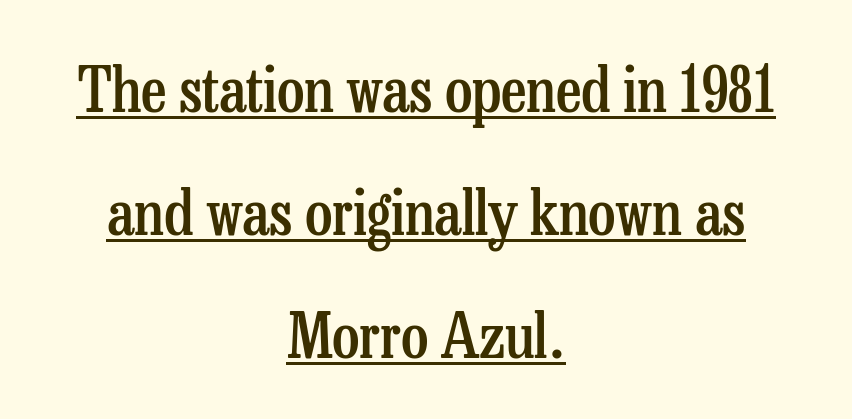
{"serif": "yes", "italic": "no", "bold": "semi", "weight": "semibold", "width": "condensed", "stroke_contrast": "low", "x_height": "medium", "monospaced": "no", "underline": "yes", "align": "center", "line_spacing": "loose", "line_spacing_ratio": 1.98, "letter_spacing": "normal", "letter_spacing_em": 0.0, "glyph_px": 62}
